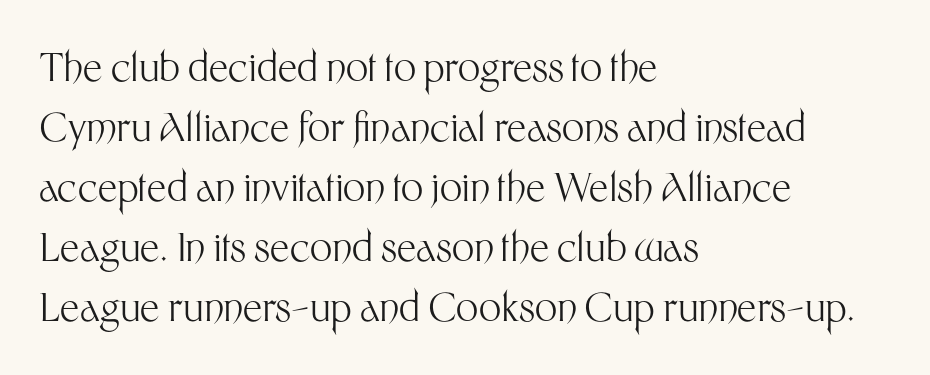
{"serif": "no", "italic": "no", "bold": "no", "weight": "light", "width": "normal", "stroke_contrast": "medium", "x_height": "medium", "monospaced": "no", "underline": "no", "align": "left", "line_spacing": "normal", "line_spacing_ratio": 1.54, "letter_spacing": "normal", "letter_spacing_em": 0.0, "glyph_px": 39}
